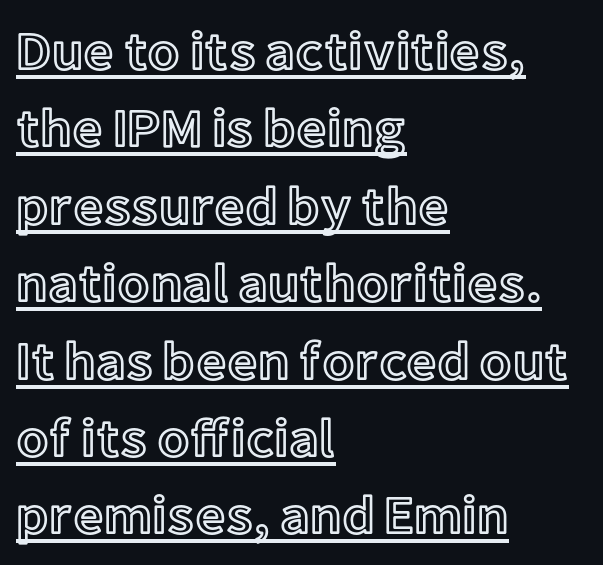
{"italic": "no", "width": "normal", "x_height": "medium", "monospaced": "no", "underline": "yes", "align": "left", "line_spacing": "normal", "line_spacing_ratio": 1.46, "letter_spacing": "normal", "letter_spacing_em": 0.0, "glyph_px": 53}
